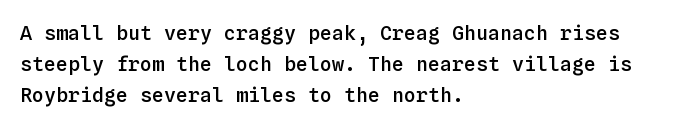
{"italic": "no", "bold": "semi", "underline": "no", "align": "left", "line_spacing": "normal", "line_spacing_ratio": 1.56, "letter_spacing": "normal", "letter_spacing_em": 0.0, "glyph_px": 20}
